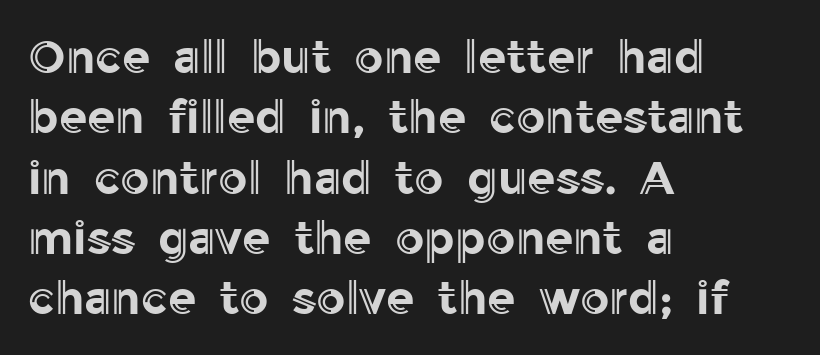
{"italic": "no", "width": "normal", "x_height": "medium", "monospaced": "no", "underline": "no", "align": "left", "line_spacing": "normal", "line_spacing_ratio": 1.31, "letter_spacing": "normal", "letter_spacing_em": 0.0, "glyph_px": 46}
